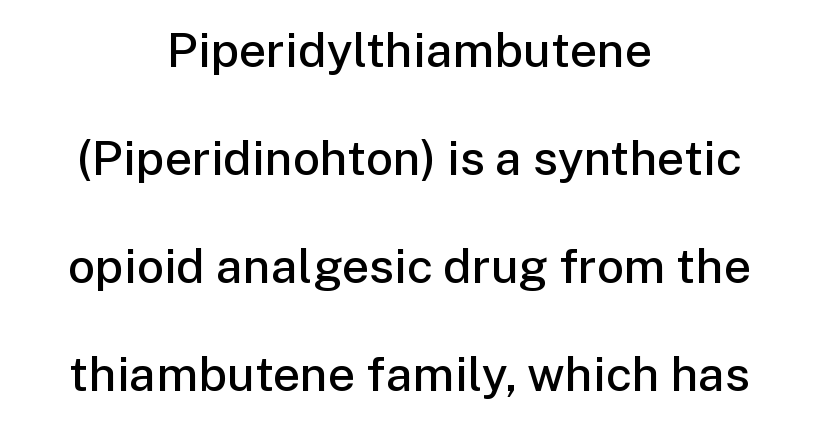
{"serif": "no", "italic": "no", "bold": "semi", "weight": "semibold", "width": "normal", "stroke_contrast": "low", "x_height": "medium", "monospaced": "no", "underline": "no", "align": "center", "line_spacing": "loose", "line_spacing_ratio": 2.25, "letter_spacing": "normal", "letter_spacing_em": 0.0, "glyph_px": 48}
